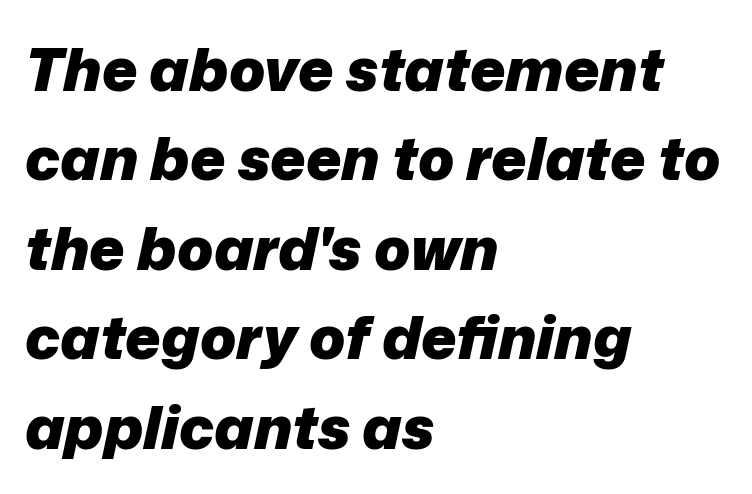
Q: Is the text bold? A: Yes.
Q: Is the text italic (slanted)? A: Yes, it leans right by about 12 degrees.
Q: Is the text underlined? A: No.
Q: How is the paragraph aligned? A: Left-aligned.
Q: Is the spacing between letters normal or unusually wide? A: Normal.
Q: Is the spacing between lines tight, normal or loose? A: Normal.
Q: Width (condensed, normal, or wide)? A: Normal.
Q: Stroke contrast? A: Low.
Q: x-height? A: Medium.
Q: Monospaced? A: No.
